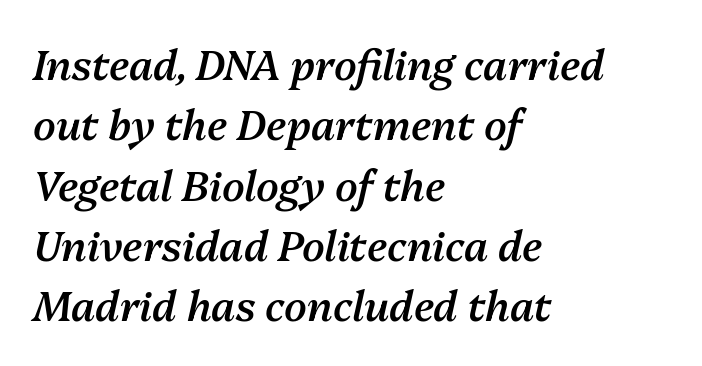
Q: Is the text bold? A: Semi-bold.
Q: Is the text italic (slanted)? A: Yes, it leans right by about 13 degrees.
Q: Is the text underlined? A: No.
Q: How is the paragraph aligned? A: Left-aligned.
Q: Is the spacing between letters normal or unusually wide? A: Normal.
Q: Is the spacing between lines tight, normal or loose? A: Normal.
Q: Width (condensed, normal, or wide)? A: Normal.
Q: Stroke contrast? A: Medium.
Q: x-height? A: Medium.
Q: Monospaced? A: No.
